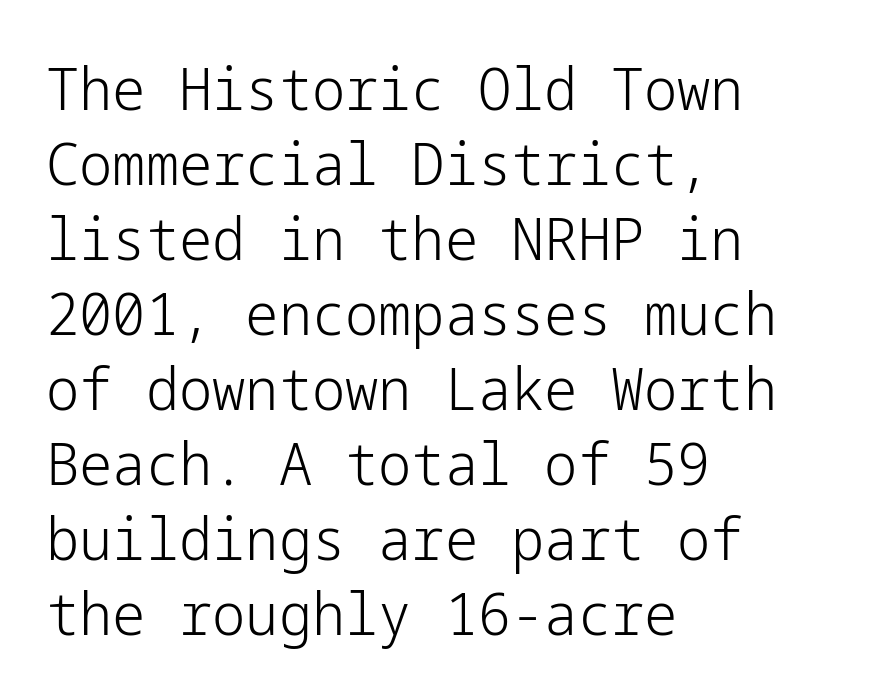
{"serif": "no", "italic": "no", "bold": "no", "weight": "light", "width": "normal", "stroke_contrast": "low", "x_height": "medium", "underline": "no", "align": "left", "line_spacing": "normal", "line_spacing_ratio": 1.27, "letter_spacing": "normal", "letter_spacing_em": 0.0, "glyph_px": 59}
